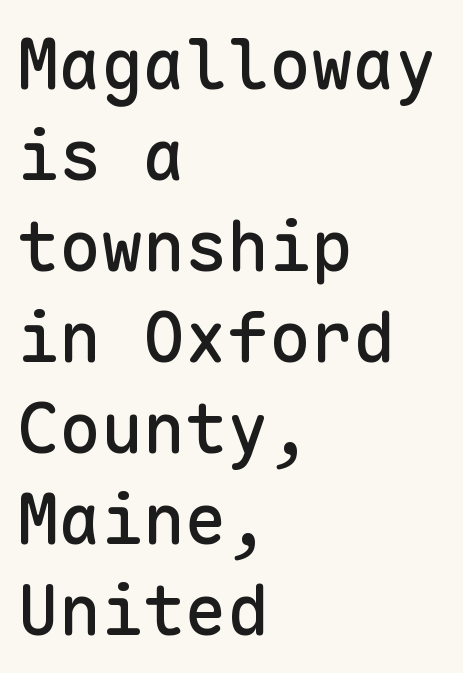
Q: Is the text italic (slanted)? A: No, it is upright.
Q: Is the typeface a serif or a sans-serif typeface? A: Sans-serif.
Q: Is the text underlined? A: No.
Q: How is the paragraph aligned? A: Left-aligned.
Q: Is the spacing between letters normal or unusually wide? A: Normal.
Q: Is the spacing between lines tight, normal or loose? A: Normal.
Q: Width (condensed, normal, or wide)? A: Normal.
Q: Stroke contrast? A: Low.
Q: x-height? A: Medium.
Q: Monospaced? A: Yes.
